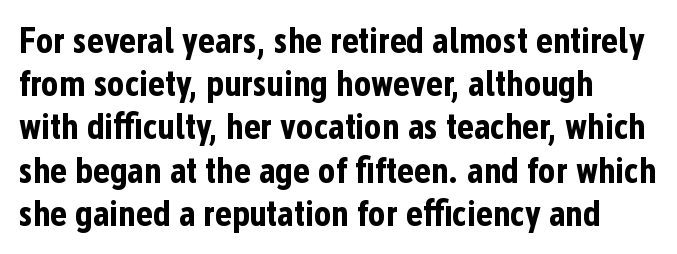
If you drew a ruler down the left edge, every line would touch it. Each row of text sits above clean, open space. Look at the tracking — it's just the regular setting, nothing added. Looks like regular typesetting: each glyph gets only the width it needs. Serif or sans? Sans — the stroke terminals are bare.
